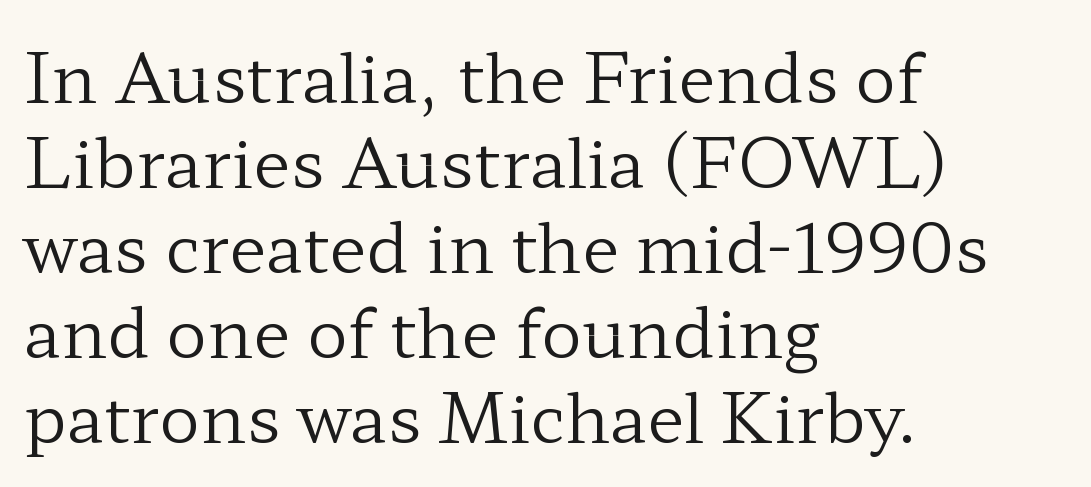
The letterforms sit shoulder to shoulder at normal distance. Ink coverage per letter is moderate at most. Each letter keeps its own natural width here, so spacing adapts to shape. Unlike a clean sans, this face finishes its strokes with serifs. This rendering uses left alignment, leaving the right contour irregular.
